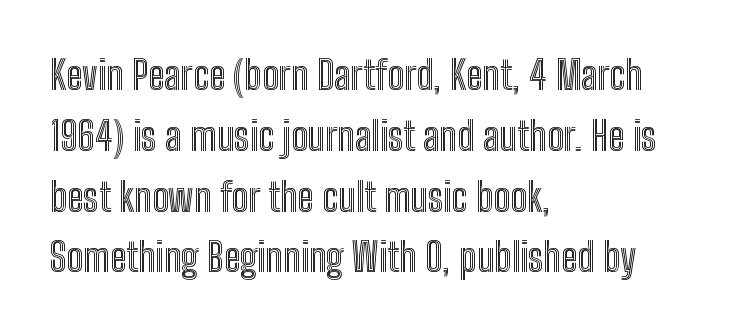
Q: Is the text italic (slanted)? A: No, it is upright.
Q: Is the text underlined? A: No.
Q: How is the paragraph aligned? A: Left-aligned.
Q: Is the spacing between letters normal or unusually wide? A: Normal.
Q: Is the spacing between lines tight, normal or loose? A: Normal.
Q: Width (condensed, normal, or wide)? A: Condensed.
Q: x-height? A: Medium.
Q: Monospaced? A: No.
